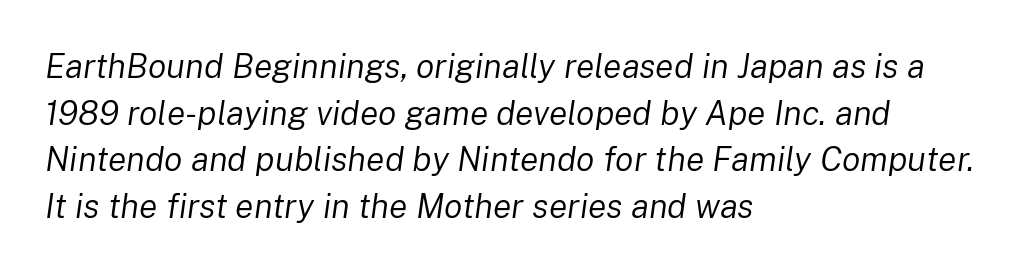
{"italic": "yes", "lean": "right", "slant_degrees": 8, "bold": "no", "weight": "regular", "width": "normal", "stroke_contrast": "low", "x_height": "medium", "monospaced": "no", "underline": "no", "align": "left", "line_spacing": "normal", "line_spacing_ratio": 1.37, "letter_spacing": "normal", "letter_spacing_em": 0.0, "glyph_px": 34}
